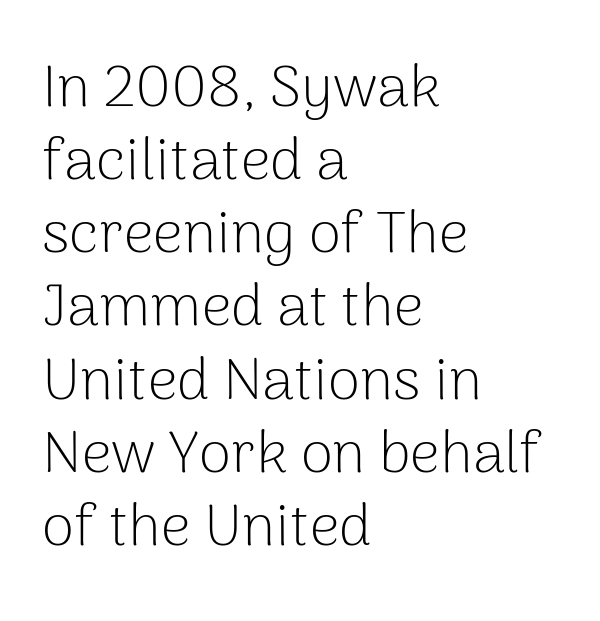
Q: Is the text bold? A: No.
Q: Is the text italic (slanted)? A: No, it is upright.
Q: Is the typeface a serif or a sans-serif typeface? A: Sans-serif.
Q: Is the text underlined? A: No.
Q: How is the paragraph aligned? A: Left-aligned.
Q: Is the spacing between letters normal or unusually wide? A: Normal.
Q: Width (condensed, normal, or wide)? A: Normal.
Q: Stroke contrast? A: Low.
Q: x-height? A: Medium.
Q: Monospaced? A: No.
